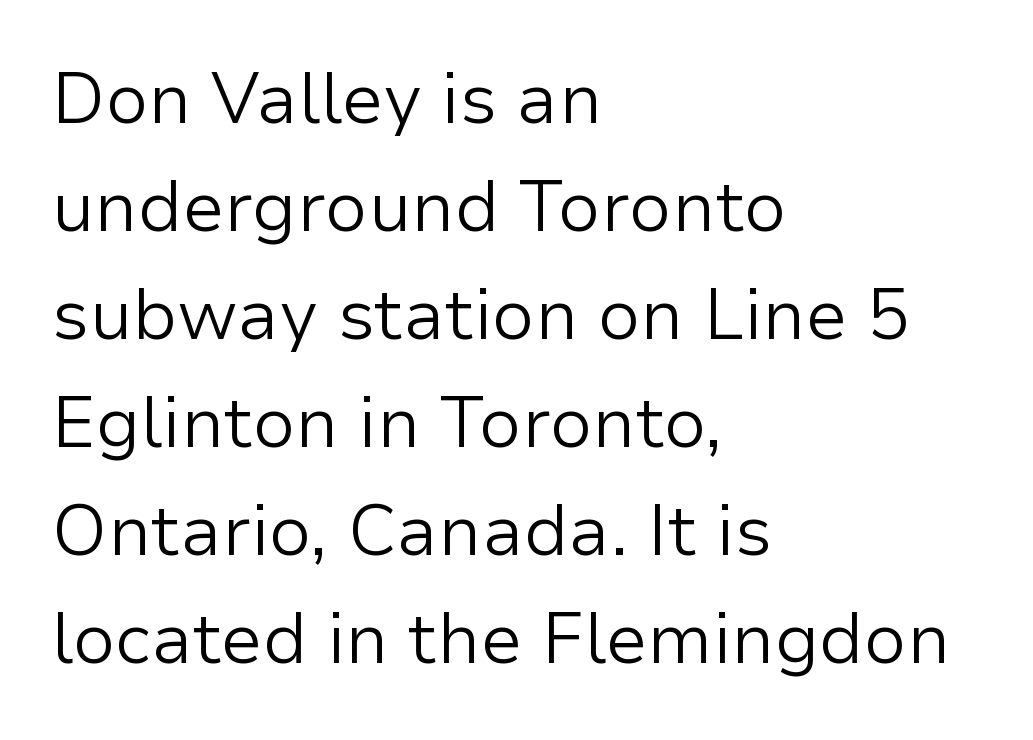
Q: Is the text bold? A: No.
Q: Is the text italic (slanted)? A: No, it is upright.
Q: Is the typeface a serif or a sans-serif typeface? A: Sans-serif.
Q: Is the text underlined? A: No.
Q: How is the paragraph aligned? A: Left-aligned.
Q: Is the spacing between letters normal or unusually wide? A: Normal.
Q: Is the spacing between lines tight, normal or loose? A: Normal.
Q: Width (condensed, normal, or wide)? A: Normal.
Q: Stroke contrast? A: Low.
Q: x-height? A: Medium.
Q: Monospaced? A: No.
